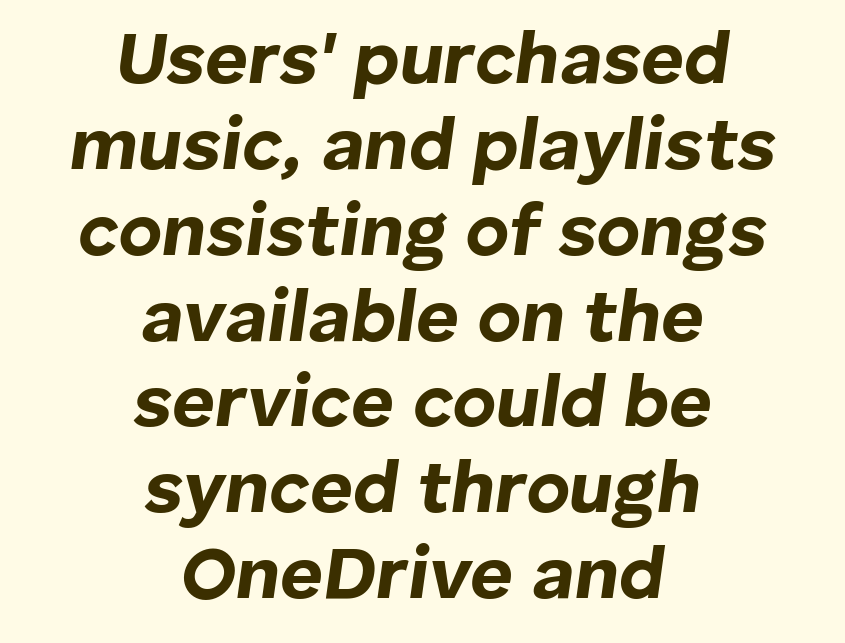
Here the glyphs are tracked normally, forming tight word shapes. If you folded the block vertically in half, each line would mirror itself in length. The zone under the glyphs is completely vacant. You could not count columns in this text — the font is proportionally spaced. Strokes here are thick enough to call this a true bold. When letters slant like this, we call the style italic.
